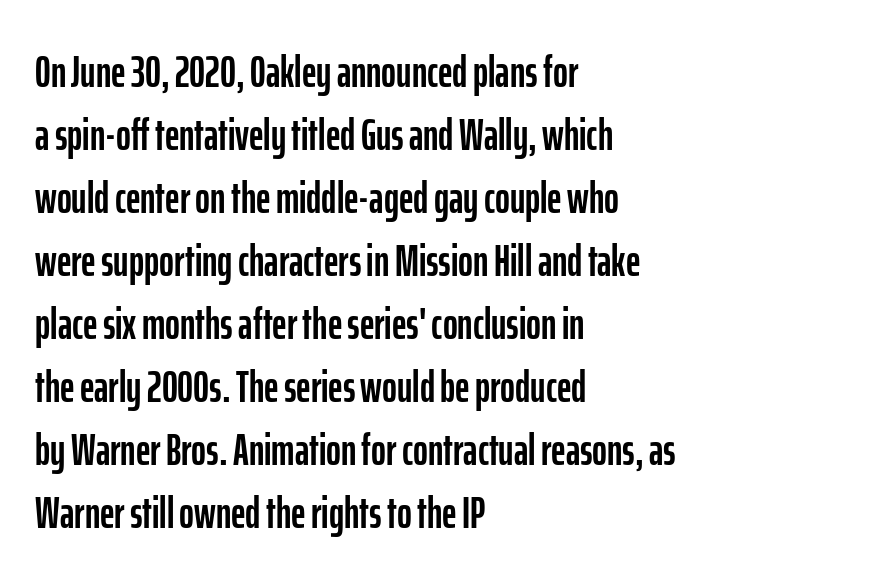
Q: Is the text italic (slanted)? A: No, it is upright.
Q: Is the typeface a serif or a sans-serif typeface? A: Sans-serif.
Q: Is the text underlined? A: No.
Q: How is the paragraph aligned? A: Left-aligned.
Q: Is the spacing between letters normal or unusually wide? A: Normal.
Q: Is the spacing between lines tight, normal or loose? A: Normal.
Q: Width (condensed, normal, or wide)? A: Condensed.
Q: Stroke contrast? A: Low.
Q: x-height? A: Medium.
Q: Monospaced? A: No.
